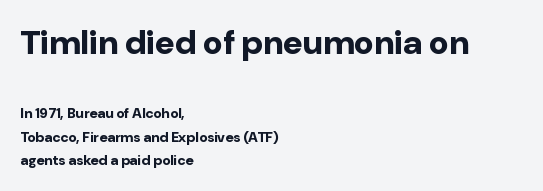
{"serif": "no", "italic": "no", "bold": "yes", "weight": "bold", "width": "normal", "stroke_contrast": "low", "x_height": "medium", "monospaced": "no", "underline": "no", "align": "left", "line_spacing": "normal", "line_spacing_ratio": 1.68, "letter_spacing": "normal", "letter_spacing_em": 0.0, "larger_block": "first", "size_ratio": 2.43, "glyph_px": 34}
